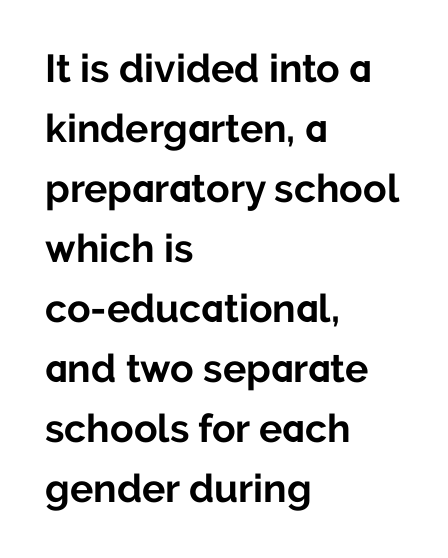
The image shows 39 px bold sans-serif type, upright; set left-aligned, normal line spacing (1.54x), normal letter spacing, not underlined; low stroke contrast and a medium x-height.
